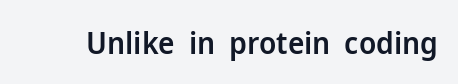
The image shows 31 px semibold sans-serif type, upright; set normal letter spacing, not underlined; low stroke contrast and a medium x-height.
